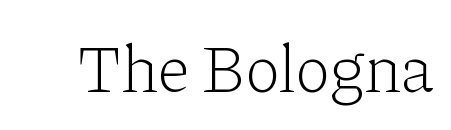
These lines are composed in type with serifs. Note the varied advance widths — an 'i' is clearly narrower than an 'm'. Check the space under the baseline: it is left empty. Stroke thickness stays within the range of a standard reading face or lighter. Rendered with straight, roman letterforms. Short note: letters normally spaced.
